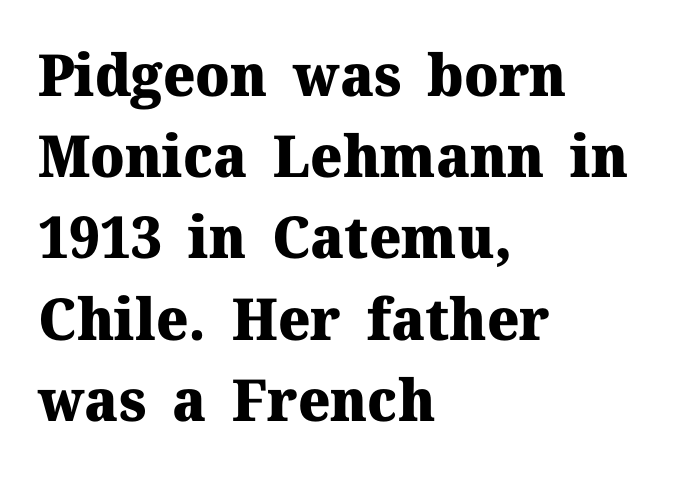
The image shows 58 px heavy serif type, upright; set left-aligned, normal line spacing (1.4x), normal letter spacing, not underlined; medium stroke contrast and a medium x-height.
